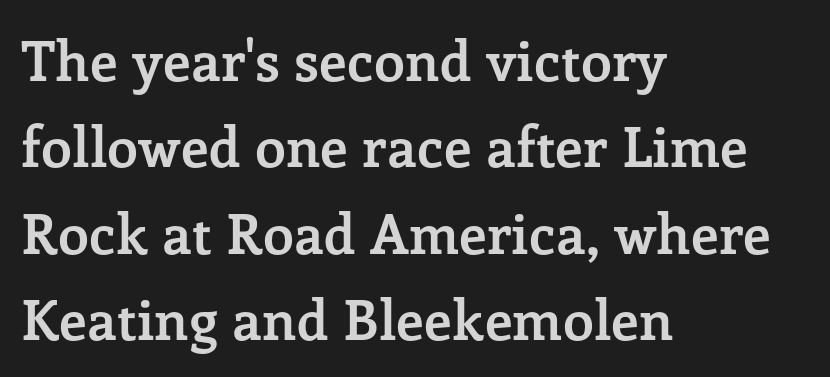
{"serif": "yes", "italic": "no", "bold": "yes", "weight": "semibold", "width": "normal", "stroke_contrast": "low", "x_height": "medium", "monospaced": "no", "underline": "no", "align": "left", "line_spacing": "normal", "line_spacing_ratio": 1.57, "letter_spacing": "normal", "letter_spacing_em": 0.0, "glyph_px": 55}
